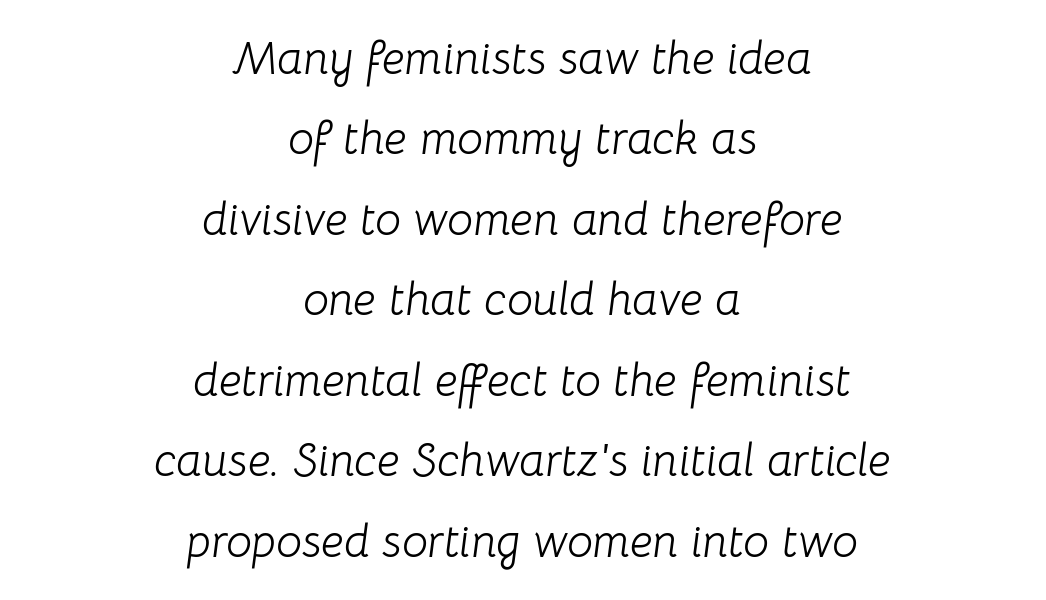
Q: Is the text bold? A: No.
Q: Is the text italic (slanted)? A: Yes, it leans right by about 8 degrees.
Q: Is the text underlined? A: No.
Q: How is the paragraph aligned? A: Centered.
Q: Is the spacing between letters normal or unusually wide? A: Normal.
Q: Width (condensed, normal, or wide)? A: Normal.
Q: Stroke contrast? A: Low.
Q: x-height? A: Medium.
Q: Monospaced? A: No.
